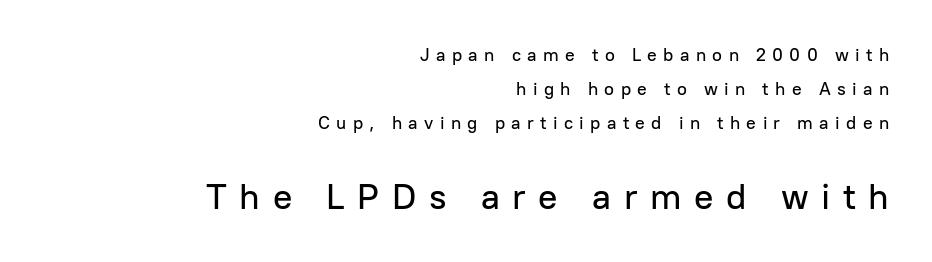
The image shows 36 px sans-serif type, upright; set right-aligned, loose line spacing (1.9x), unusually wide letter spacing (+0.35 em), not underlined; the second (bottom) block is 2.0x larger; low stroke contrast and a medium x-height.
